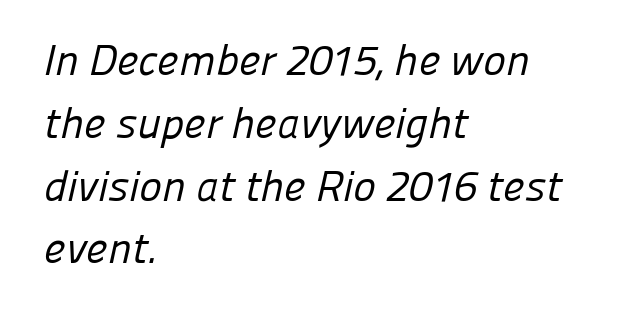
Q: Is the text bold? A: No.
Q: Is the typeface a serif or a sans-serif typeface? A: Sans-serif.
Q: Is the text underlined? A: No.
Q: How is the paragraph aligned? A: Left-aligned.
Q: Is the spacing between letters normal or unusually wide? A: Normal.
Q: Is the spacing between lines tight, normal or loose? A: Normal.
Q: Width (condensed, normal, or wide)? A: Normal.
Q: Stroke contrast? A: Low.
Q: x-height? A: Medium.
Q: Monospaced? A: No.
